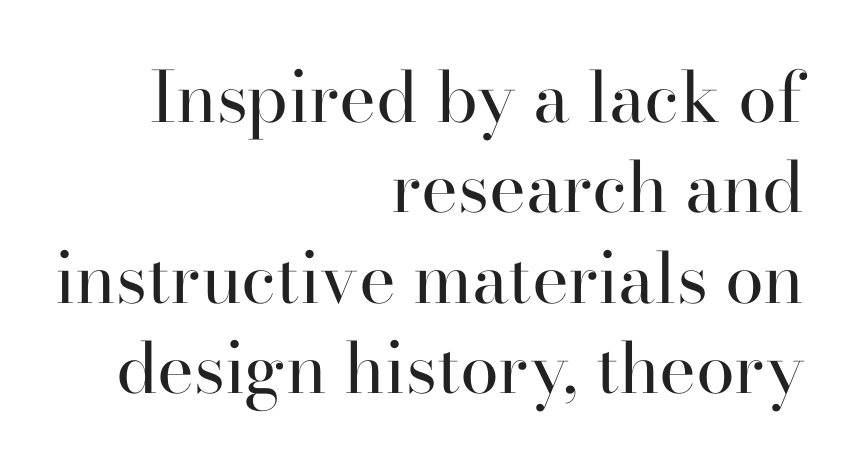
Stroke mass is kept to a normal reading level or below. A typesetter would label this face a serif. The face used here is proportionally spaced, like ordinary book or web type. Characters follow at the spacing the type designer built in. Does the lettering tilt? It doesn't — this is upright.
